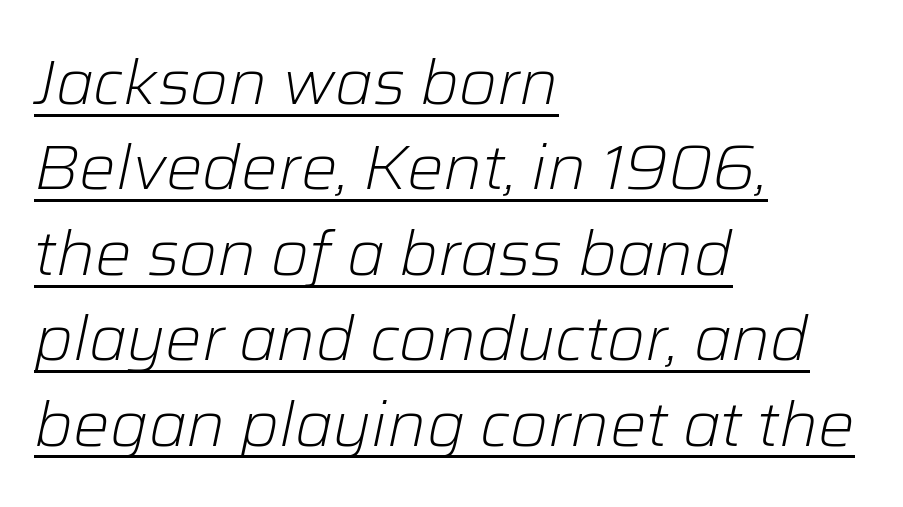
{"italic": "yes", "lean": "right", "slant_degrees": 12, "bold": "no", "weight": "light", "width": "normal", "stroke_contrast": "low", "x_height": "medium", "monospaced": "no", "underline": "yes", "align": "left", "line_spacing": "normal", "line_spacing_ratio": 1.4, "letter_spacing": "normal", "letter_spacing_em": 0.0, "glyph_px": 61}
